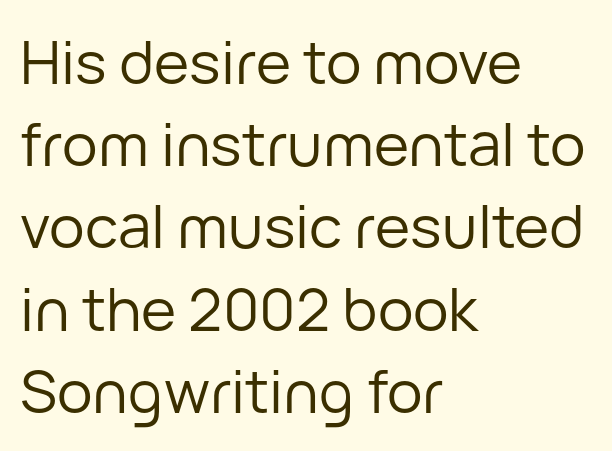
{"serif": "no", "italic": "no", "bold": "no", "weight": "regular", "width": "normal", "stroke_contrast": "low", "x_height": "medium", "monospaced": "no", "underline": "no", "align": "left", "line_spacing": "normal", "line_spacing_ratio": 1.37, "letter_spacing": "normal", "letter_spacing_em": 0.0, "glyph_px": 60}
